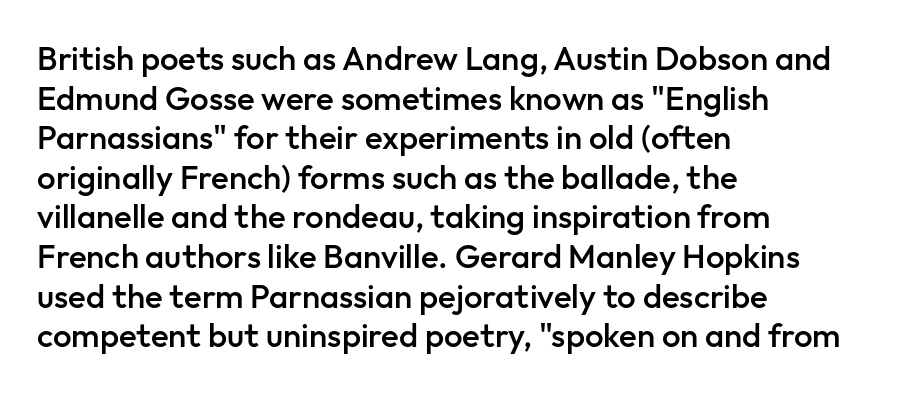
The image shows 33 px semibold sans-serif type, upright; set left-aligned, line spacing 1.2x, normal letter spacing, not underlined; low stroke contrast and a medium x-height.
